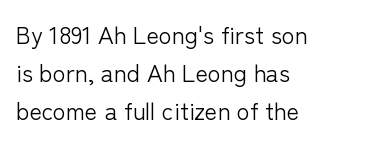
Caption: standard tracking, unaltered. How would I describe the line gaps? Plain and ordinary. Notice how the stems are strictly vertical — no italics here. The typeface has the unassuming heft of standard copy or less. The lines are quadded left.
